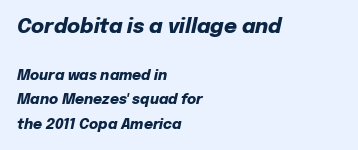
The image shows 20 px bold type, italic (leaning right); set left-aligned, line spacing 1.74x, normal letter spacing, not underlined; the first (top) block is 1.43x larger.
